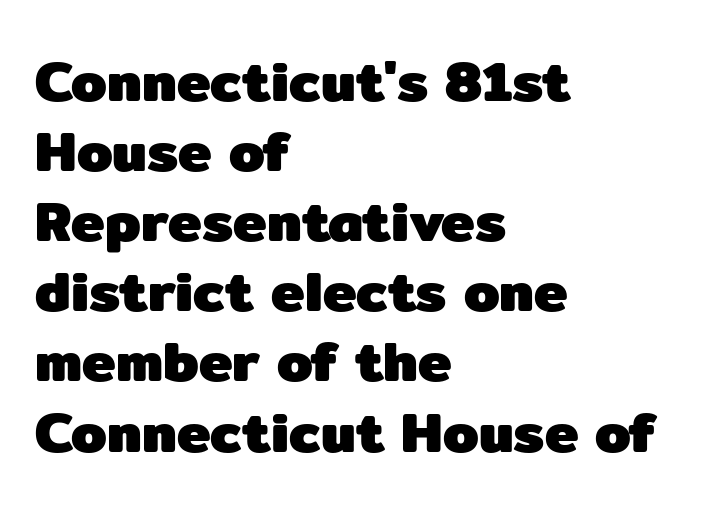
The image shows 57 px heavy sans-serif type, upright; set left-aligned, line spacing 1.23x, normal letter spacing, not underlined; low stroke contrast and a medium x-height.
